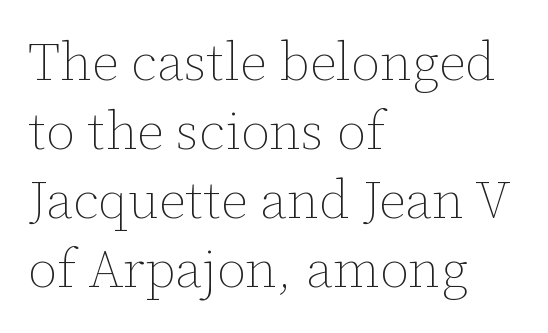
The image shows 53 px thin type, upright; set left-aligned, normal line spacing (1.3x), normal letter spacing, not underlined; low stroke contrast and a medium x-height.
